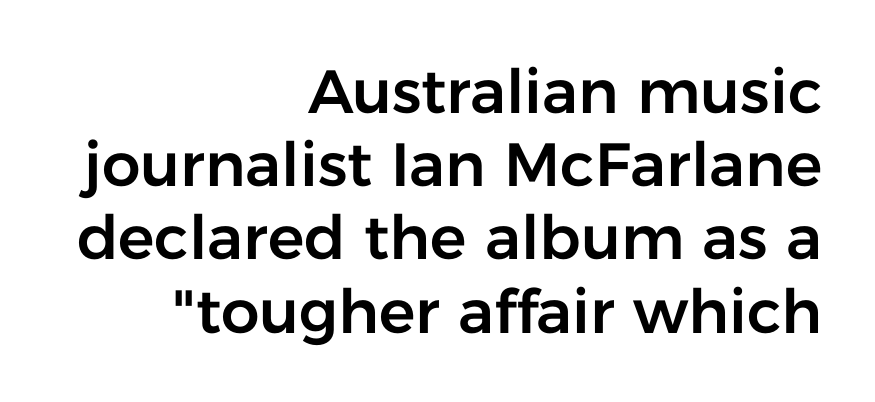
Q: Is the text italic (slanted)? A: No, it is upright.
Q: Is the typeface a serif or a sans-serif typeface? A: Sans-serif.
Q: Is the text underlined? A: No.
Q: How is the paragraph aligned? A: Right-aligned.
Q: Is the spacing between letters normal or unusually wide? A: Normal.
Q: Width (condensed, normal, or wide)? A: Normal.
Q: Stroke contrast? A: Low.
Q: x-height? A: Medium.
Q: Monospaced? A: No.
